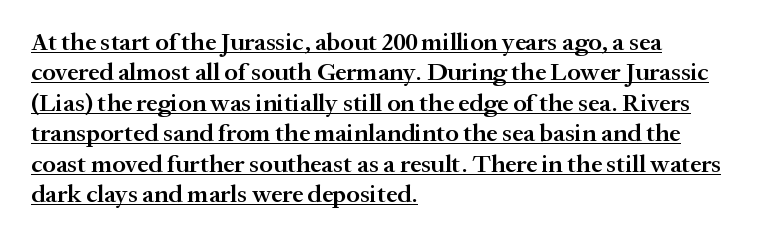
The image shows 25 px text type, upright; set left-aligned, line spacing 1.22x, normal letter spacing, underlined.
